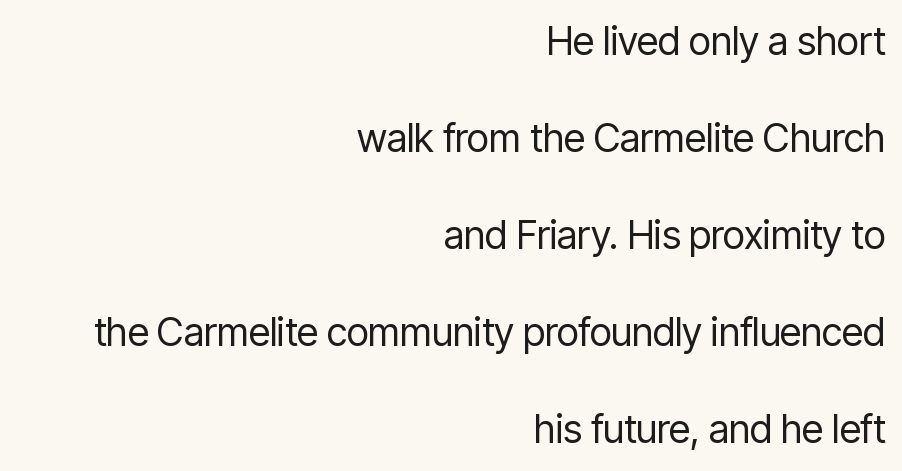
{"serif": "no", "italic": "no", "bold": "no", "weight": "regular", "width": "condensed", "stroke_contrast": "low", "x_height": "medium", "monospaced": "no", "underline": "no", "align": "right", "line_spacing": "loose", "line_spacing_ratio": 2.49, "letter_spacing": "normal", "letter_spacing_em": 0.0, "glyph_px": 39}
